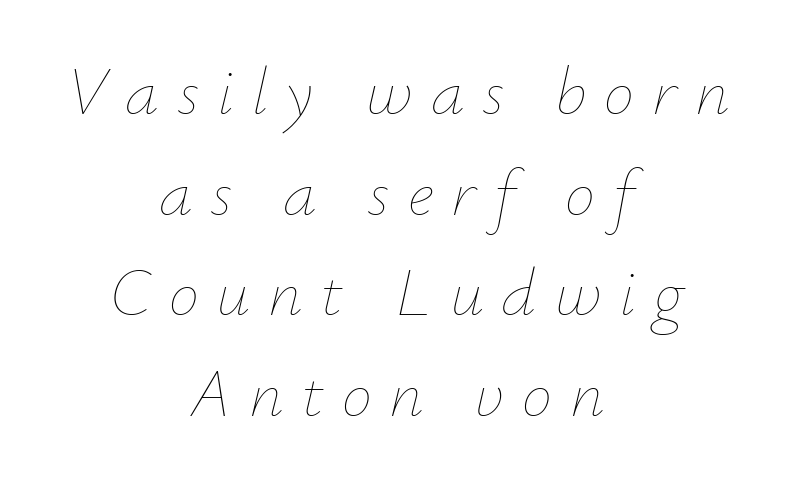
The image shows 68 px thin type, italic (leaning right); set centered, normal line spacing (1.48x), unusually wide letter spacing (+0.26 em), not underlined; low stroke contrast and a small x-height.
